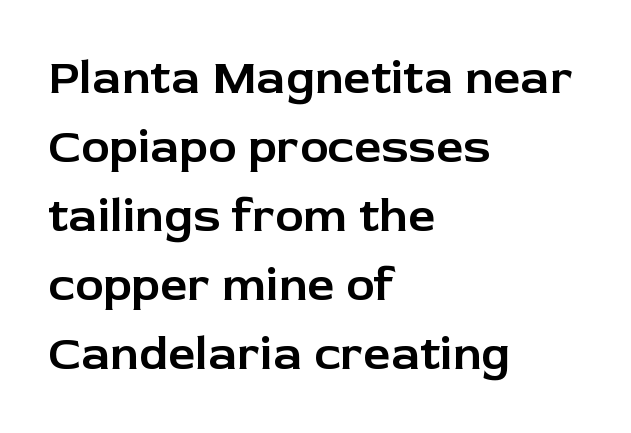
In CSS terms this would be text-align: left. Quick note: not italic, upright. In terms of letterform style, serifs are entirely absent. The foot of each line stays bare and open. Quick note: interline space is typical.
